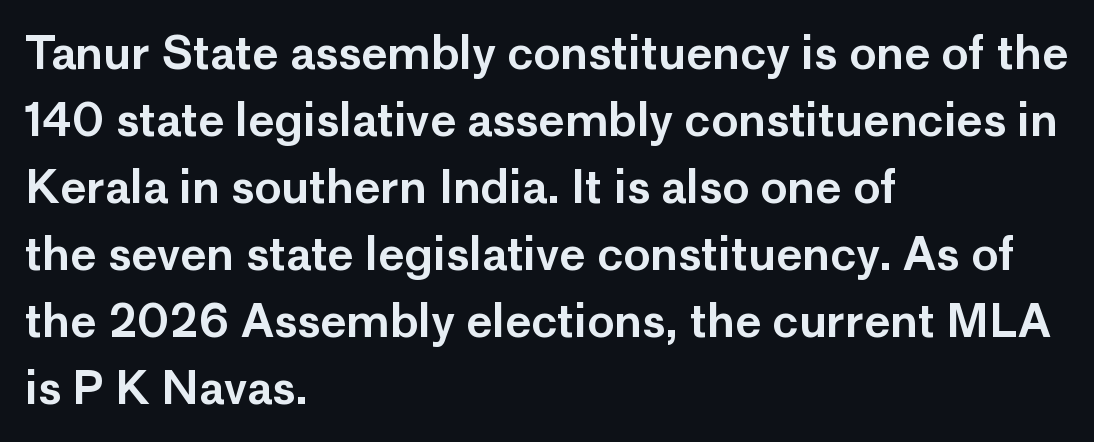
Underline: absent. A typesetter would label this face a sans. Layout note: lines flush left. Note the varied advance widths — an 'i' is clearly narrower than an 'm'. Vertically, the passage feels balanced, rows spaced as you'd expect.
